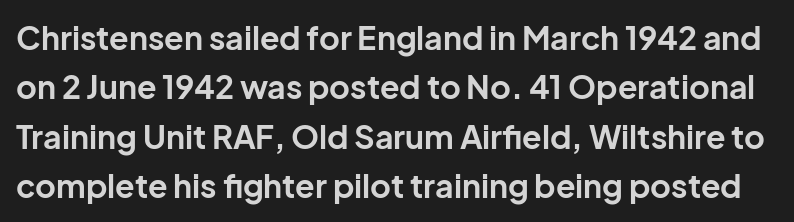
These lines are composed in type without serifs. Posture: upright roman. Varying glyph widths throughout — classic text-font behaviour. The sample has been set heavy, in full bold. Each word holds together tightly as a unit, with standard inter-letter gaps.
